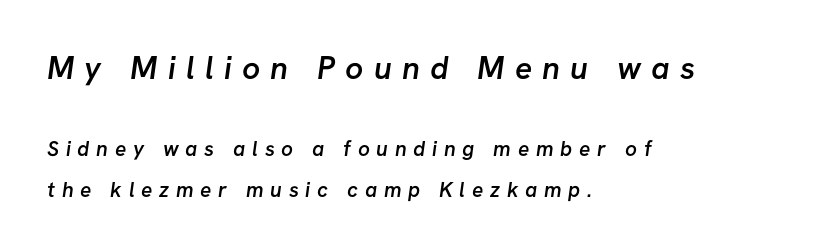
{"serif": "no", "bold": "semi", "weight": "semibold", "width": "normal", "stroke_contrast": "low", "x_height": "medium", "monospaced": "no", "underline": "no", "align": "left", "line_spacing": "loose", "line_spacing_ratio": 1.96, "letter_spacing": "wide", "letter_spacing_em": 0.32, "larger_block": "first", "size_ratio": 1.52, "glyph_px": 32}
